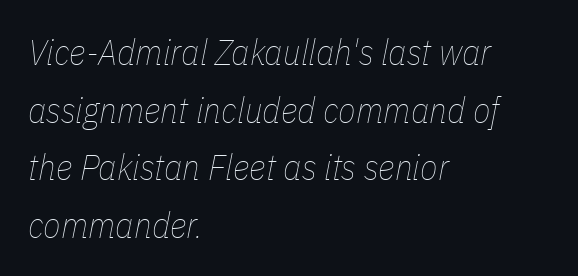
The image shows 36 px thin, condensed type, italic (leaning right); set left-aligned, normal line spacing (1.6x), normal letter spacing, not underlined; low stroke contrast and a medium x-height.
